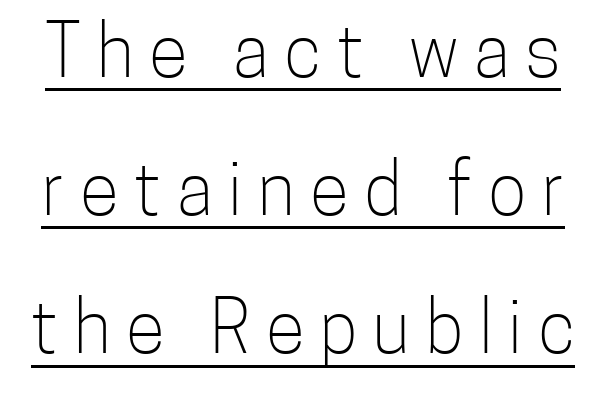
{"serif": "no", "italic": "no", "bold": "no", "weight": "light", "width": "condensed", "stroke_contrast": "low", "x_height": "medium", "monospaced": "no", "underline": "yes", "line_spacing": "loose", "line_spacing_ratio": 1.92, "letter_spacing": "wide", "letter_spacing_em": 0.22, "glyph_px": 72}
